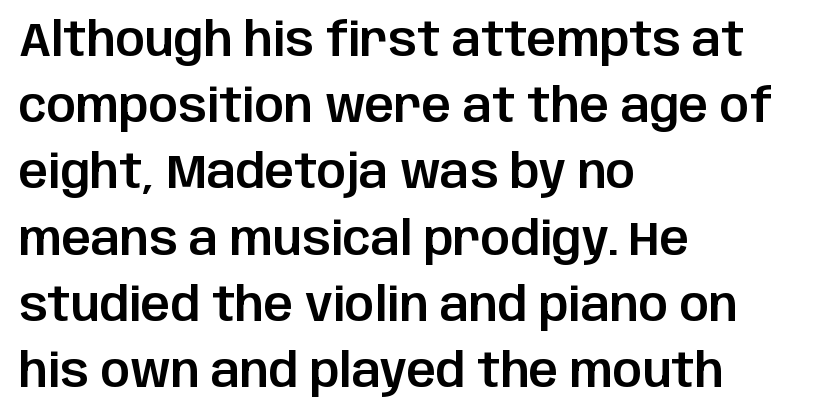
The image shows 46 px sans-serif type, upright; set left-aligned, normal line spacing (1.44x), normal letter spacing, not underlined; low stroke contrast and a large x-height.
